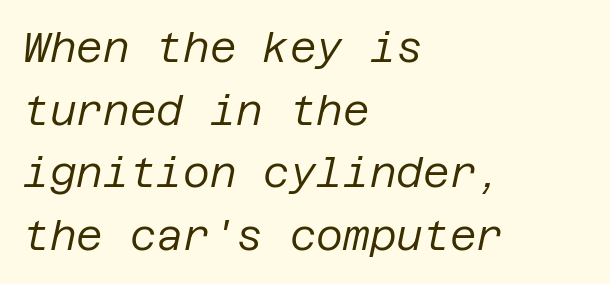
The image shows 41 px regular-weight type, italic (leaning right); set left-aligned, normal line spacing (1.53x), normal letter spacing, not underlined; low stroke contrast and a large x-height.
